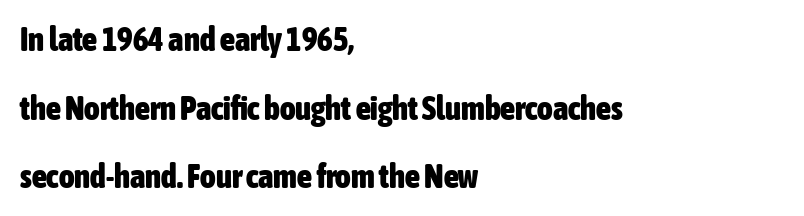
Q: Is the text bold? A: Yes.
Q: Is the text italic (slanted)? A: No, it is upright.
Q: Is the typeface a serif or a sans-serif typeface? A: Sans-serif.
Q: Is the text underlined? A: No.
Q: How is the paragraph aligned? A: Left-aligned.
Q: Is the spacing between letters normal or unusually wide? A: Normal.
Q: Is the spacing between lines tight, normal or loose? A: Loose.
Q: Width (condensed, normal, or wide)? A: Condensed.
Q: Stroke contrast? A: Low.
Q: x-height? A: Medium.
Q: Monospaced? A: No.
